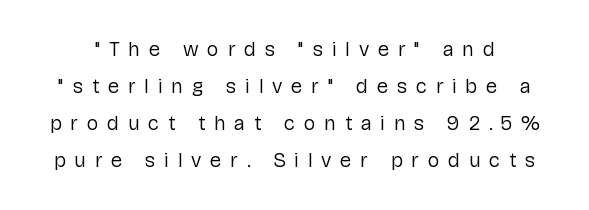
{"italic": "no", "bold": "no", "underline": "no", "line_spacing_ratio": 1.85, "letter_spacing": "wide", "letter_spacing_em": 0.45, "glyph_px": 20}
